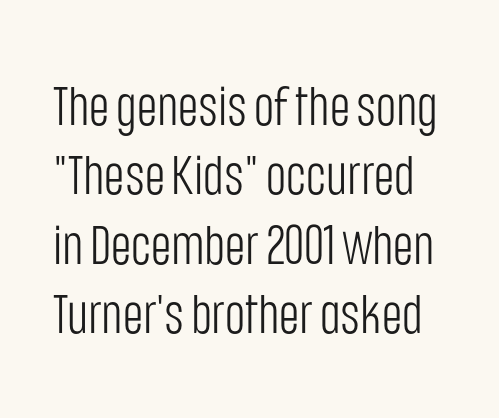
Posture: vertical. No heavy texture on the line: the type isn't bold. Summary of vertical rhythm: regular, with standard interline spacing. Proportional: the letters do not fall into vertical columns. Descenders are the only things crossing below the line. The face used here is rendered with its standard letterfit.
